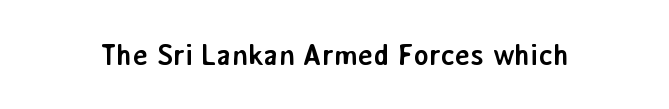
Notice how thick the strokes are: this is what a full bold looks like. Note: no serifs on the glyphs. Ascenders rise straight up at ninety degrees. The area under the type is left untouched. These lines are rendered in a variable-pitch font. A typesetter would call this zero additional tracking.
